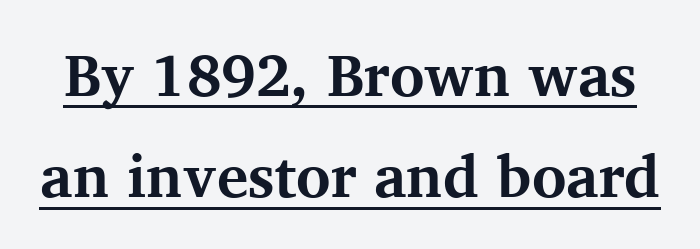
Q: Is the text bold? A: Yes.
Q: Is the text italic (slanted)? A: No, it is upright.
Q: Is the typeface a serif or a sans-serif typeface? A: Serif.
Q: Is the text underlined? A: Yes.
Q: Is the spacing between letters normal or unusually wide? A: Normal.
Q: Width (condensed, normal, or wide)? A: Normal.
Q: Stroke contrast? A: Medium.
Q: x-height? A: Medium.
Q: Monospaced? A: No.
